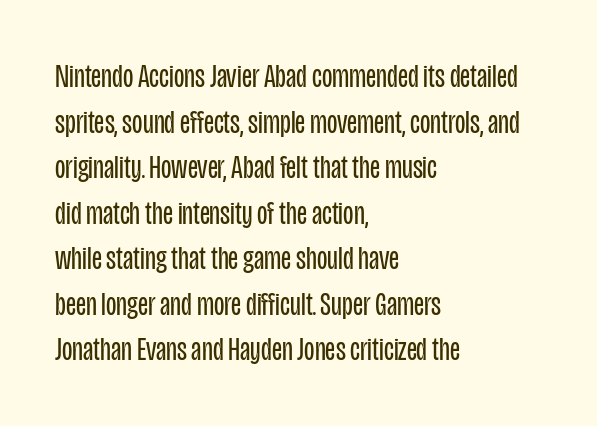
Posture: straight, roman, zero tilt. Decoration check: the copy has no underline. Leading: standard. Heaviness? Minimal to ordinary, like unemphasized prose.
